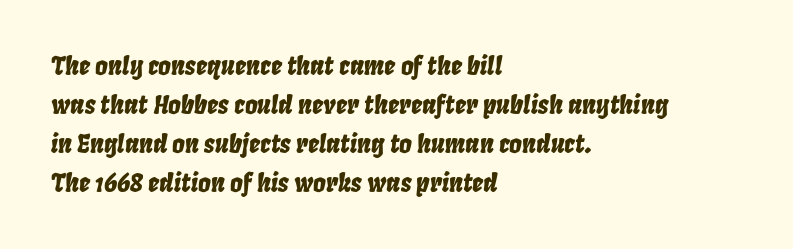
The image shows 25 px text type, italic (leaning right); set left-aligned, normal line spacing (1.56x), normal letter spacing, not underlined.
